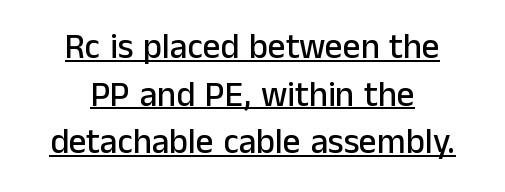
The words here are underlined. Are there feet on the stems? There aren't — it's a sans. The leading is moderate, giving the passage an even texture. These lines are rendered in a variable-pitch font. These lines are centered, leaving both edges ragged. The gaps between neighbouring characters are ordinary and unremarkable.
